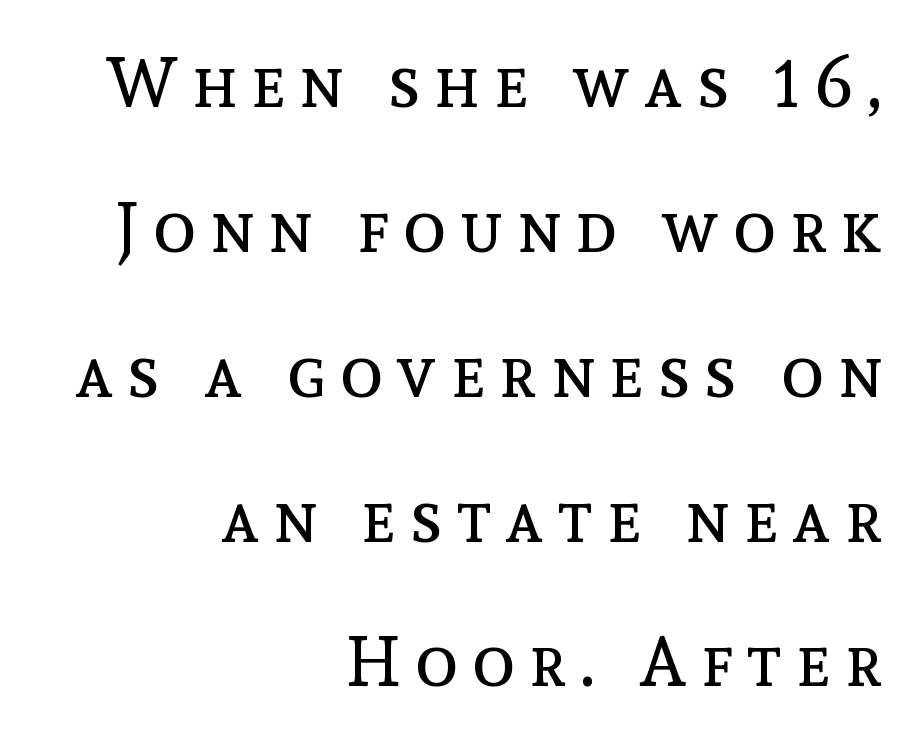
Which margin do the lines hug? The right one — the left edge is uneven. The face looks like a standard text weight, possibly lighter. Widely set lines give the paragraph a tall, airy silhouette. These lines have a slow, spaced-out rhythm from letter to letter. Style check: upright. The space directly below the letters is spotless.
